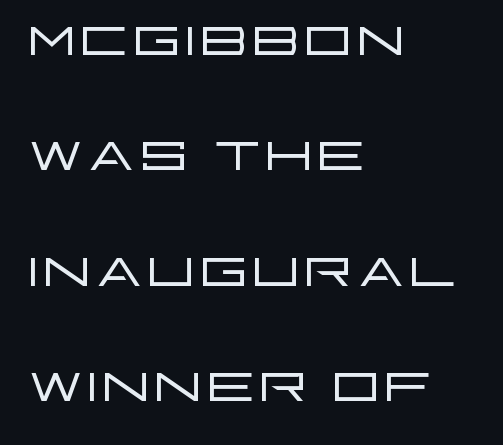
The image shows 78 px light, wide sans-serif type, upright; set left-aligned, normal line spacing (1.48x), normal letter spacing, not underlined; low stroke contrast and a large x-height.
